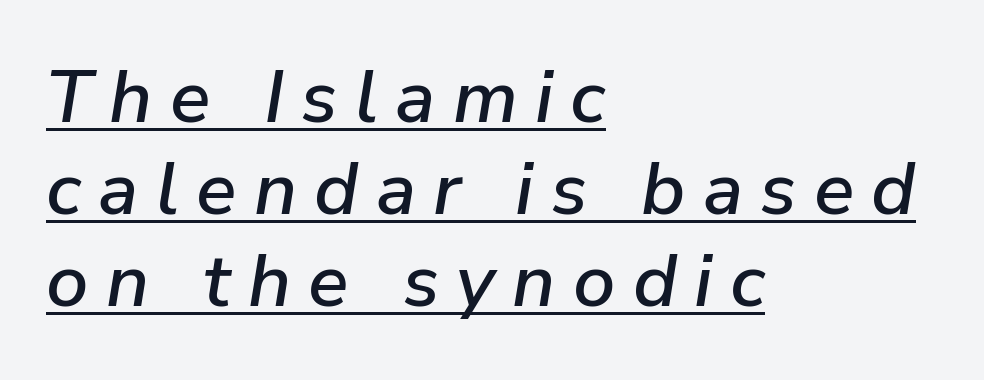
{"italic": "yes", "lean": "right", "slant_degrees": 9, "width": "normal", "stroke_contrast": "low", "x_height": "medium", "monospaced": "no", "underline": "yes", "align": "left", "line_spacing_ratio": 1.23, "letter_spacing": "wide", "letter_spacing_em": 0.23, "glyph_px": 75}
